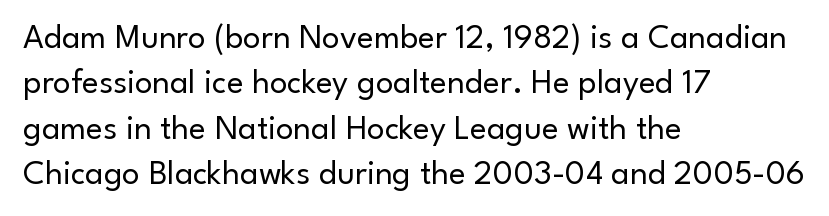
The image shows 35 px regular-weight sans-serif type, upright; set left-aligned, normal line spacing (1.3x), normal letter spacing, not underlined; low stroke contrast and a small x-height.
